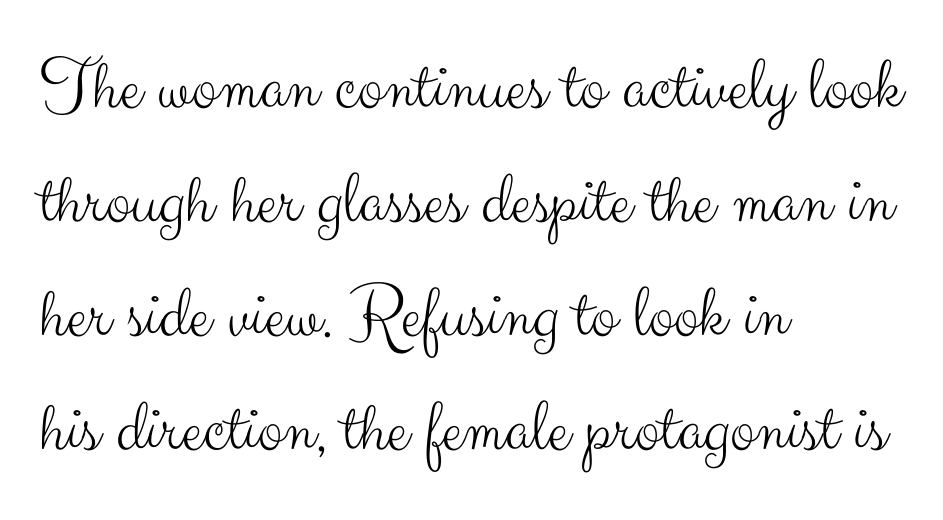
Successive baselines arrive at the customary interval. The font sits on the lighter half of the weight spectrum, regular included. Classification — sans serif. Tracking value appears to be zero — textbook default spacing.
